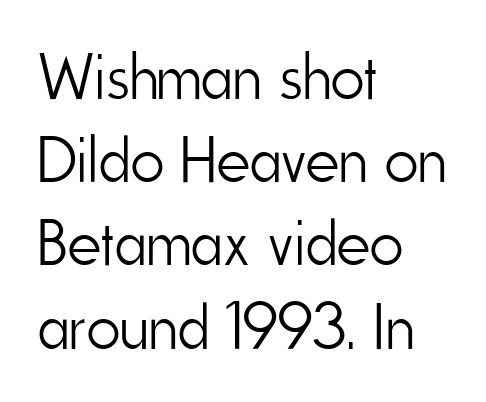
Q: Is the text bold? A: No.
Q: Is the text italic (slanted)? A: No, it is upright.
Q: Is the typeface a serif or a sans-serif typeface? A: Sans-serif.
Q: Is the text underlined? A: No.
Q: How is the paragraph aligned? A: Left-aligned.
Q: Is the spacing between letters normal or unusually wide? A: Normal.
Q: Is the spacing between lines tight, normal or loose? A: Normal.
Q: Width (condensed, normal, or wide)? A: Condensed.
Q: Stroke contrast? A: Low.
Q: x-height? A: Small.
Q: Monospaced? A: No.
